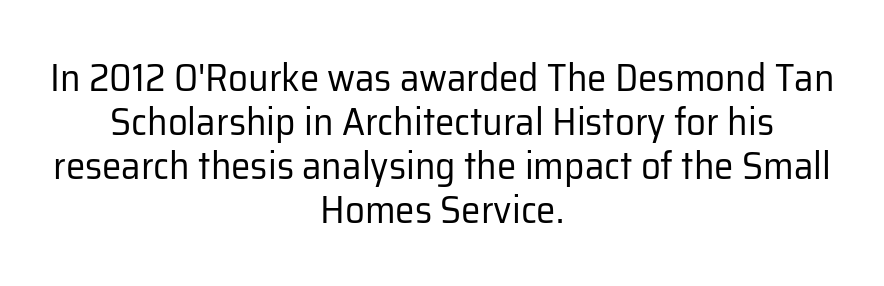
{"serif": "no", "italic": "no", "bold": "no", "weight": "regular", "width": "normal", "stroke_contrast": "low", "x_height": "medium", "monospaced": "no", "underline": "no", "align": "center", "line_spacing": "tight", "line_spacing_ratio": 1.13, "letter_spacing": "normal", "letter_spacing_em": 0.0, "glyph_px": 39}
